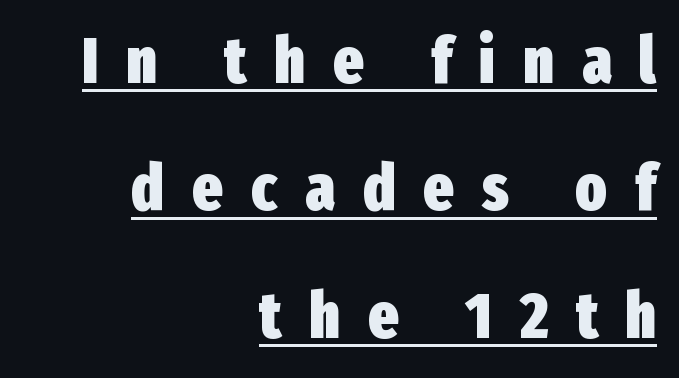
Q: Is the text bold? A: Yes.
Q: Is the text italic (slanted)? A: No, it is upright.
Q: Is the typeface a serif or a sans-serif typeface? A: Sans-serif.
Q: Is the text underlined? A: Yes.
Q: How is the paragraph aligned? A: Right-aligned.
Q: Is the spacing between letters normal or unusually wide? A: Unusually wide.
Q: Is the spacing between lines tight, normal or loose? A: Loose.
Q: Width (condensed, normal, or wide)? A: Condensed.
Q: Stroke contrast? A: Low.
Q: x-height? A: Medium.
Q: Monospaced? A: No.
